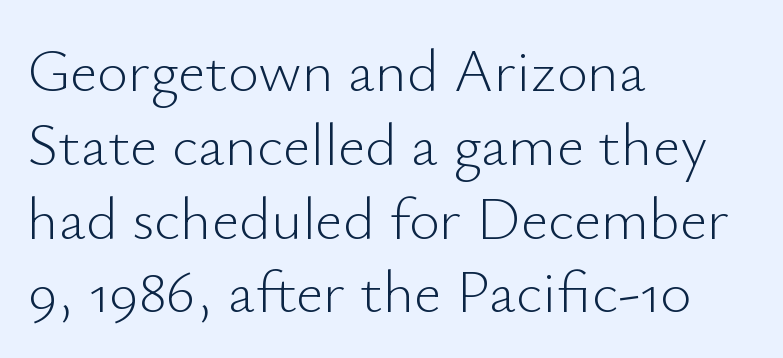
The image shows 60 px light sans-serif type, upright; set left-aligned, line spacing 1.23x, normal letter spacing, not underlined; low stroke contrast and a small x-height.
